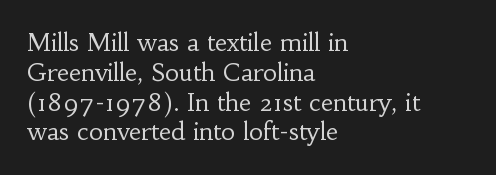
{"italic": "no", "bold": "no", "underline": "no", "align": "left", "line_spacing_ratio": 1.24, "letter_spacing": "normal", "letter_spacing_em": 0.0, "glyph_px": 24}
